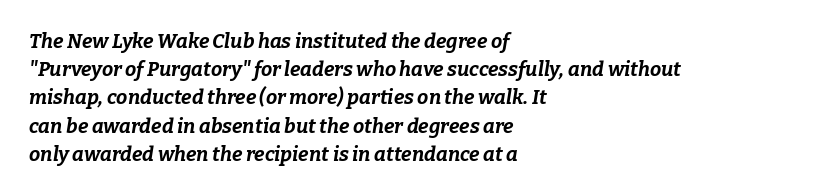
Q: Is the text bold? A: Yes.
Q: Is the text italic (slanted)? A: Yes, it leans right by about 9 degrees.
Q: Is the text underlined? A: No.
Q: How is the paragraph aligned? A: Left-aligned.
Q: Is the spacing between letters normal or unusually wide? A: Normal.
Q: Is the spacing between lines tight, normal or loose? A: Normal.
